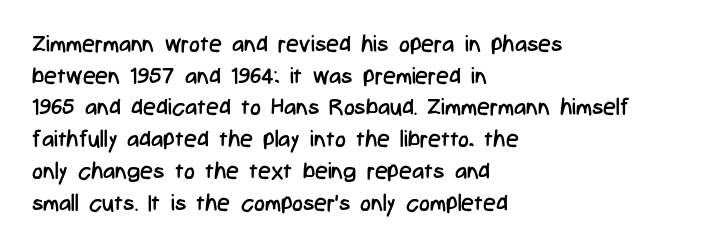
The image shows 23 px text type, upright; set left-aligned, normal line spacing (1.38x), normal letter spacing, not underlined.
